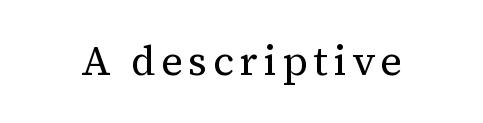
{"serif": "yes", "italic": "no", "bold": "no", "weight": "regular", "width": "normal", "stroke_contrast": "medium", "x_height": "medium", "monospaced": "no", "underline": "no", "glyph_px": 41}
